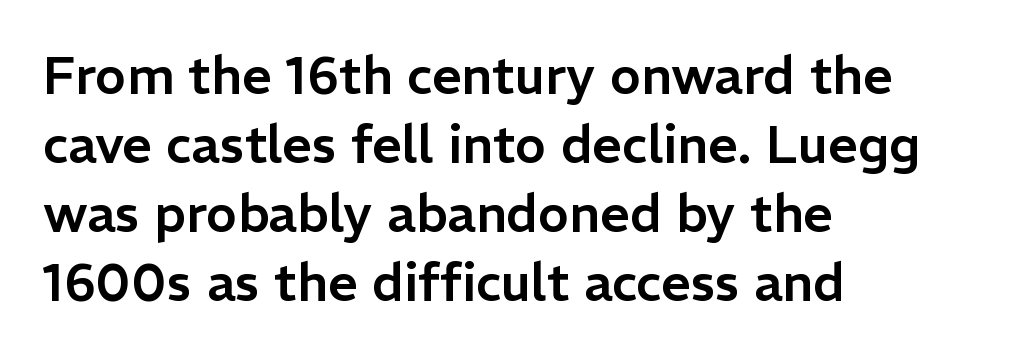
Q: Is the text italic (slanted)? A: No, it is upright.
Q: Is the typeface a serif or a sans-serif typeface? A: Sans-serif.
Q: Is the text underlined? A: No.
Q: How is the paragraph aligned? A: Left-aligned.
Q: Is the spacing between letters normal or unusually wide? A: Normal.
Q: Is the spacing between lines tight, normal or loose? A: Normal.
Q: Width (condensed, normal, or wide)? A: Normal.
Q: Stroke contrast? A: Low.
Q: x-height? A: Medium.
Q: Monospaced? A: No.
